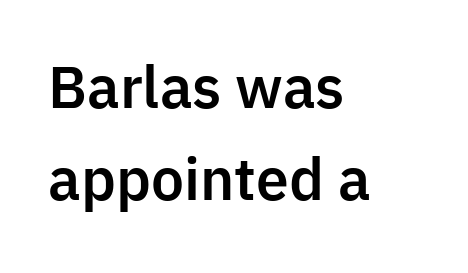
Q: Is the text italic (slanted)? A: No, it is upright.
Q: Is the typeface a serif or a sans-serif typeface? A: Sans-serif.
Q: Is the text underlined? A: No.
Q: How is the paragraph aligned? A: Left-aligned.
Q: Is the spacing between letters normal or unusually wide? A: Normal.
Q: Is the spacing between lines tight, normal or loose? A: Normal.
Q: Width (condensed, normal, or wide)? A: Normal.
Q: Stroke contrast? A: Low.
Q: x-height? A: Medium.
Q: Monospaced? A: No.
